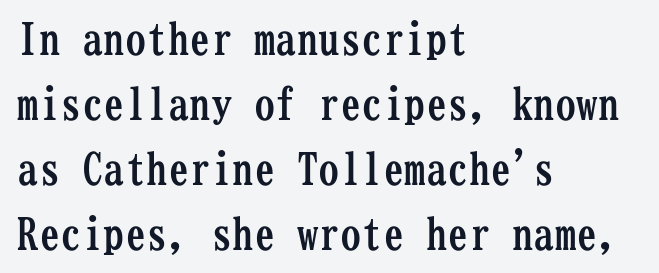
Q: Is the text bold? A: Yes.
Q: Is the text italic (slanted)? A: No, it is upright.
Q: Is the typeface a serif or a sans-serif typeface? A: Serif.
Q: Is the text underlined? A: No.
Q: How is the paragraph aligned? A: Left-aligned.
Q: Is the spacing between letters normal or unusually wide? A: Normal.
Q: Is the spacing between lines tight, normal or loose? A: Normal.
Q: Width (condensed, normal, or wide)? A: Condensed.
Q: Stroke contrast? A: Low.
Q: x-height? A: Medium.
Q: Monospaced? A: Yes.
